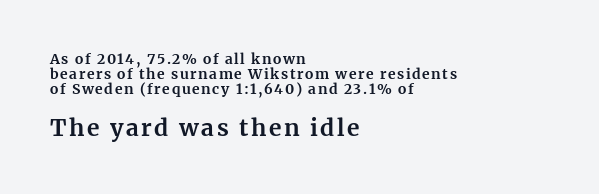
Q: Is the text bold? A: Yes.
Q: Is the text italic (slanted)? A: No, it is upright.
Q: Is the text underlined? A: No.
Q: How is the paragraph aligned? A: Left-aligned.
Q: Is the spacing between lines tight, normal or loose? A: Tight.
Q: Which block of text is set in a larger size, the first (top) or the second (bottom)? A: The second (bottom) one.
